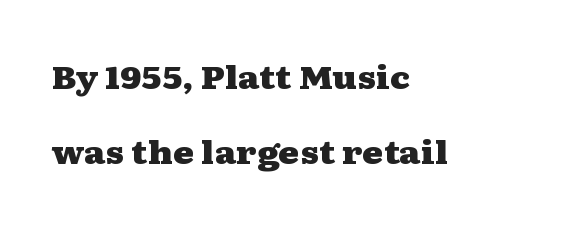
Honestly, the letter spacing is just normal — you wouldn't notice it. One glance says open: line gaps are wider than usual. This sample has the flowing, uneven cadence of proportional lettering. The ragged edge is on the right, which tells us the setting is flush left. The space beneath each line is pristine and unruled.
